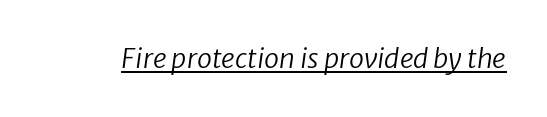
The image shows 27 px text type, italic (leaning right); set normal letter spacing, underlined.
